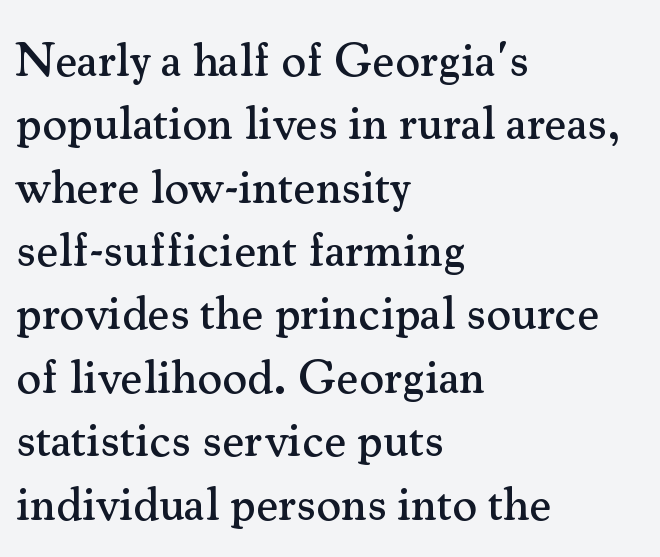
The image shows 48 px serif type, upright; set left-aligned, normal line spacing (1.32x), normal letter spacing, not underlined; medium stroke contrast and a small x-height.
